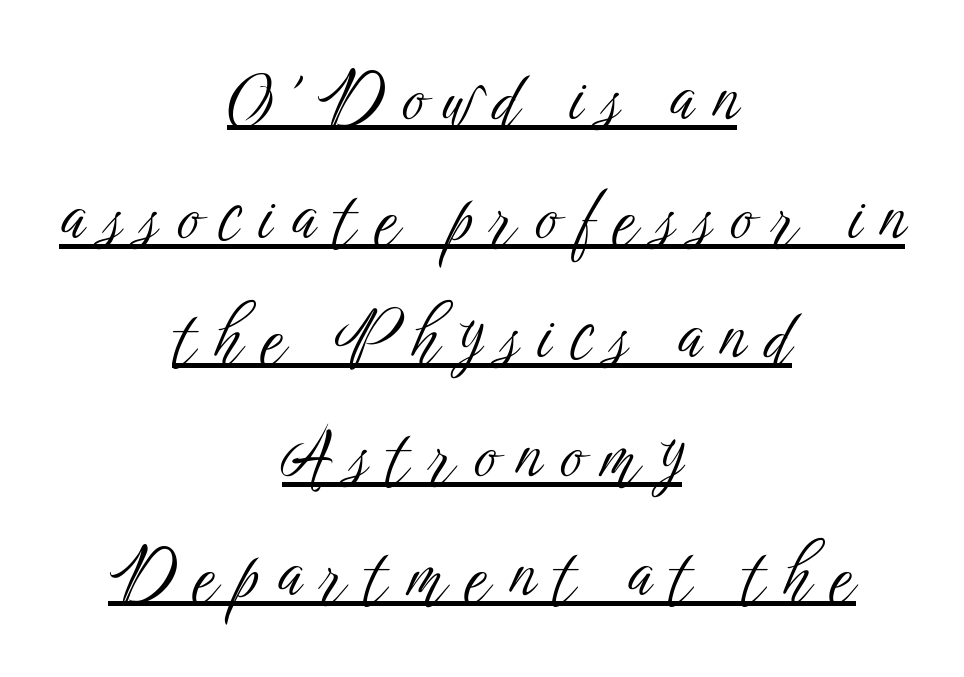
{"serif": "no", "bold": "no", "weight": "light", "width": "condensed", "stroke_contrast": "low", "x_height": "medium", "monospaced": "no", "underline": "yes", "align": "center", "line_spacing_ratio": 1.75, "letter_spacing": "wide", "letter_spacing_em": 0.28, "glyph_px": 68}
